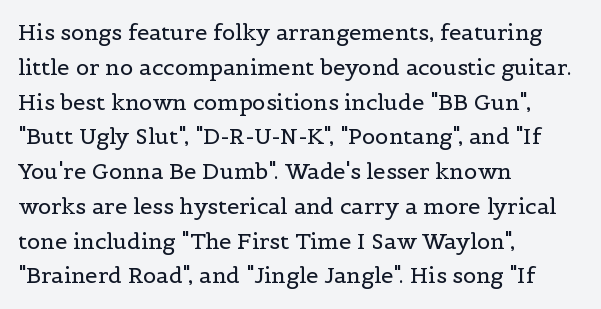
Q: Is the text bold? A: No.
Q: Is the text italic (slanted)? A: No, it is upright.
Q: Is the text underlined? A: No.
Q: How is the paragraph aligned? A: Left-aligned.
Q: Is the spacing between letters normal or unusually wide? A: Normal.
Q: Is the spacing between lines tight, normal or loose? A: Normal.
